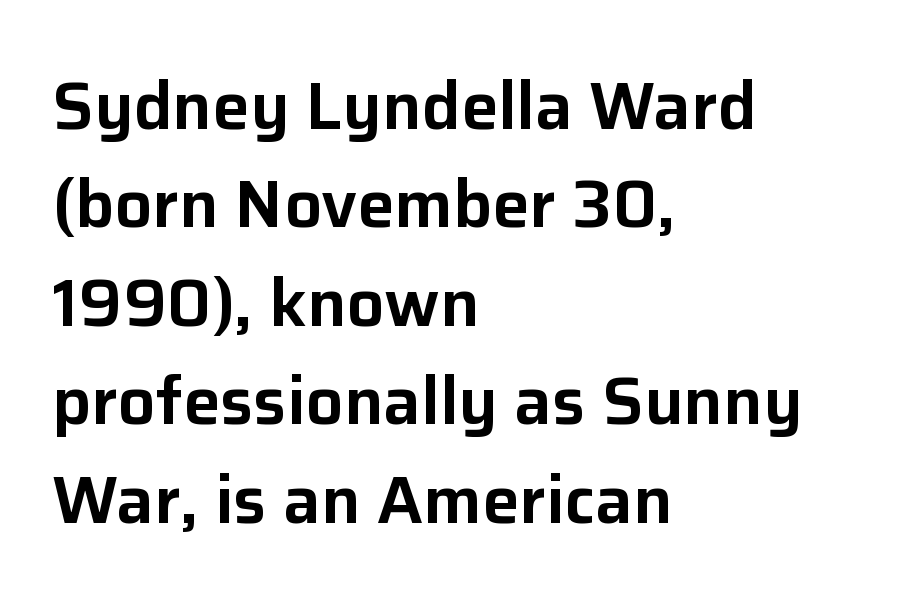
{"serif": "no", "italic": "no", "width": "normal", "stroke_contrast": "low", "x_height": "medium", "monospaced": "no", "underline": "no", "align": "left", "line_spacing": "normal", "line_spacing_ratio": 1.47, "letter_spacing": "normal", "letter_spacing_em": 0.0, "glyph_px": 67}
